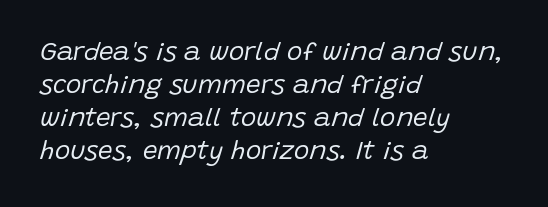
The image shows 26 px text type, italic (leaning right); set left-aligned, normal line spacing (1.27x), normal letter spacing, not underlined.
